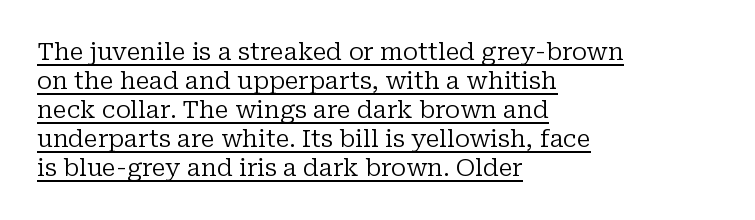
The typeface has the unassuming heft of standard copy or less. A student would call this left alignment; a typographer would say flush left, rag right. The typography opts for an upright posture over an oblique one. The letterforms sit shoulder to shoulder at normal distance. Underlining? Definitely there.
